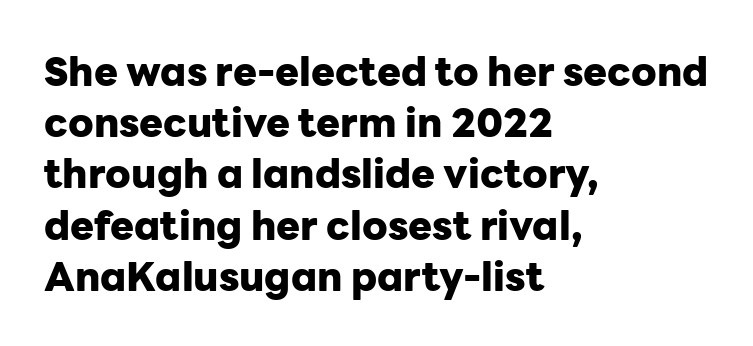
The image shows 40 px heavy sans-serif type, upright; set left-aligned, normal line spacing (1.28x), normal letter spacing, not underlined; low stroke contrast and a medium x-height.
